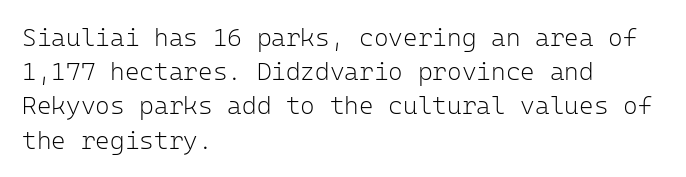
Q: Is the text bold? A: No.
Q: Is the text italic (slanted)? A: No, it is upright.
Q: Is the text underlined? A: No.
Q: How is the paragraph aligned? A: Left-aligned.
Q: Is the spacing between letters normal or unusually wide? A: Normal.
Q: Is the spacing between lines tight, normal or loose? A: Normal.
